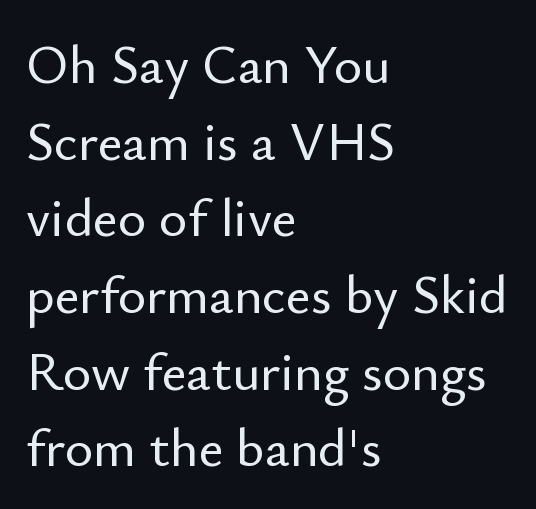
Is this a fixed-width face? No — the glyphs have proportional, varying widths. Are there feet on the stems? There aren't — it's a sans. Is the letter spacing exaggerated? No — it looks like the ordinary default. These lines were composed using upright roman letters. Honestly, the row spacing looks completely unremarkable.
